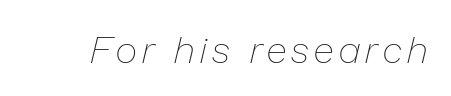
{"italic": "yes", "lean": "right", "slant_degrees": 13, "bold": "no", "weight": "thin", "width": "normal", "stroke_contrast": "low", "x_height": "medium", "monospaced": "no", "underline": "no", "glyph_px": 38}
